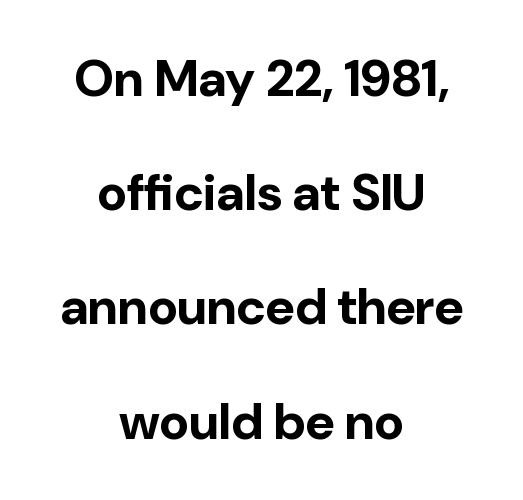
The image shows 51 px bold sans-serif type, upright; set centered, loose line spacing (2.24x), normal letter spacing, not underlined; low stroke contrast and a medium x-height.
